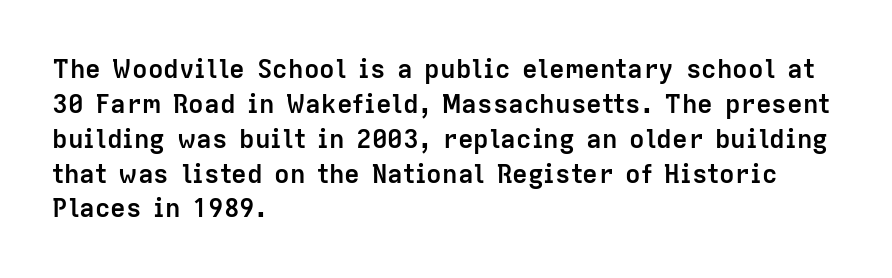
The baseline area is clear. The lines in this sample share a left origin and differ only in where they stop. The type is set solid horizontally, with unmodified tracking. Compared with typical paragraphs, the rows here are spaced about the same. Thick stems and heavy bowls — unmistakably bold. Ascenders rise straight up at ninety degrees.
